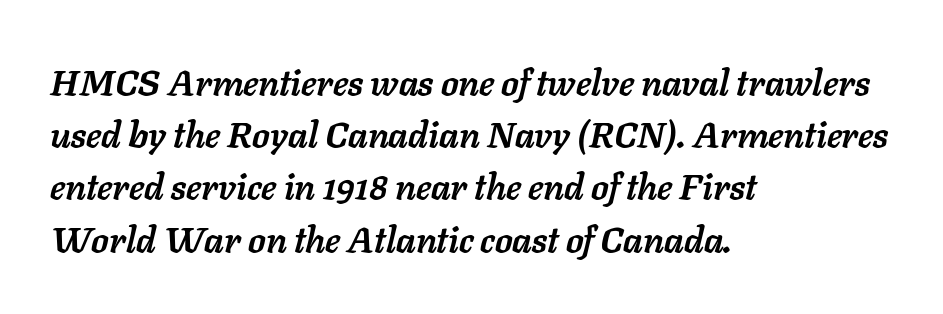
The image shows 36 px semibold type, italic (leaning right); set left-aligned, normal line spacing (1.45x), normal letter spacing, not underlined; low stroke contrast and a medium x-height.
